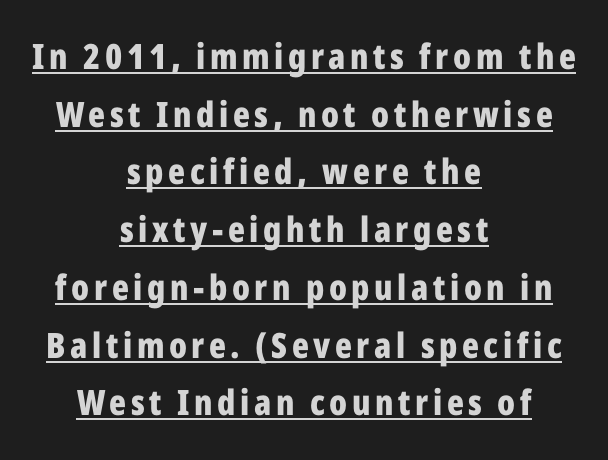
Q: Is the text bold? A: Yes.
Q: Is the text italic (slanted)? A: No, it is upright.
Q: Is the typeface a serif or a sans-serif typeface? A: Sans-serif.
Q: Is the text underlined? A: Yes.
Q: How is the paragraph aligned? A: Centered.
Q: Is the spacing between lines tight, normal or loose? A: Normal.
Q: Width (condensed, normal, or wide)? A: Condensed.
Q: Stroke contrast? A: Low.
Q: x-height? A: Medium.
Q: Monospaced? A: No.
